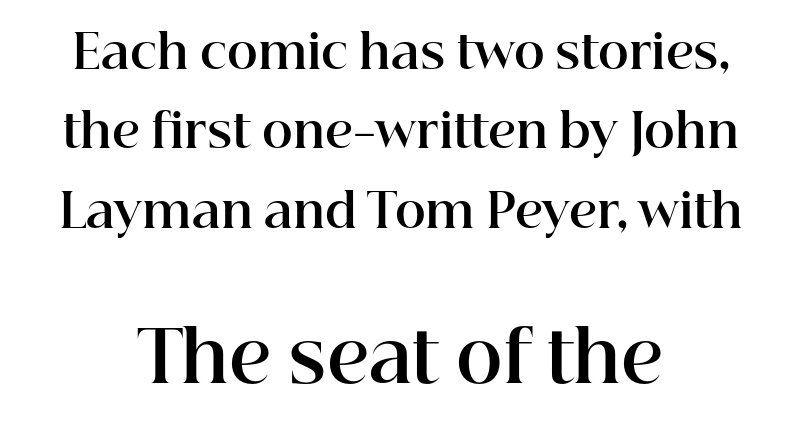
The image shows 71 px bold serif type, upright; set centered, normal line spacing (1.69x), normal letter spacing, not underlined; the second (bottom) block is 1.51x larger; high stroke contrast and a medium x-height.
